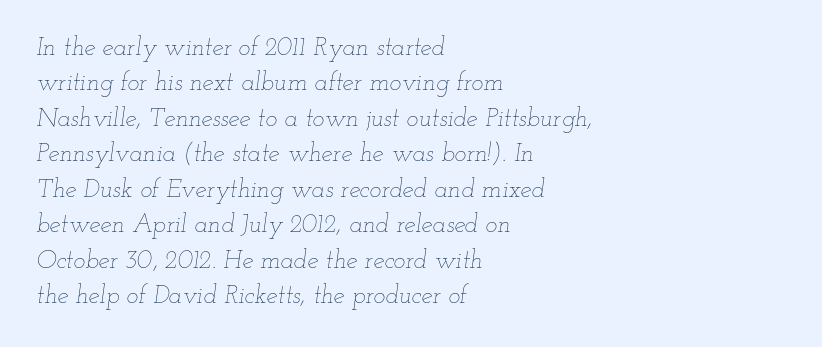
Q: Is the text bold? A: No.
Q: Is the text italic (slanted)? A: Yes, it leans right by about 12 degrees.
Q: Is the text underlined? A: No.
Q: How is the paragraph aligned? A: Left-aligned.
Q: Is the spacing between letters normal or unusually wide? A: Normal.
Q: Is the spacing between lines tight, normal or loose? A: Normal.
